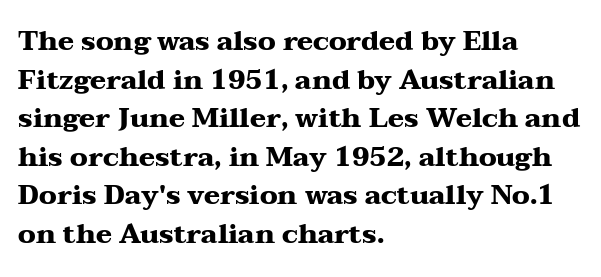
The image shows 27 px bold type, upright; set left-aligned, normal line spacing (1.43x), normal letter spacing, not underlined.
